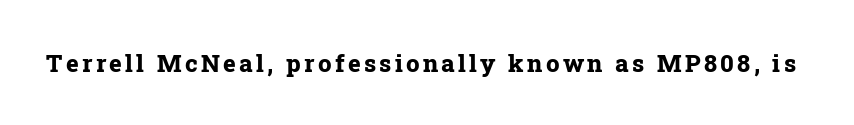
Q: Is the text bold? A: Yes.
Q: Is the text italic (slanted)? A: No, it is upright.
Q: Is the text underlined? A: No.
